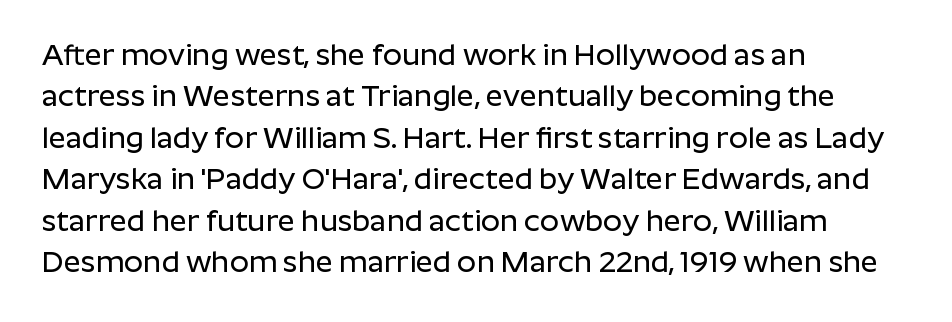
The image shows 30 px sans-serif type, upright; set left-aligned, normal line spacing (1.38x), normal letter spacing, not underlined; low stroke contrast and a medium x-height.
